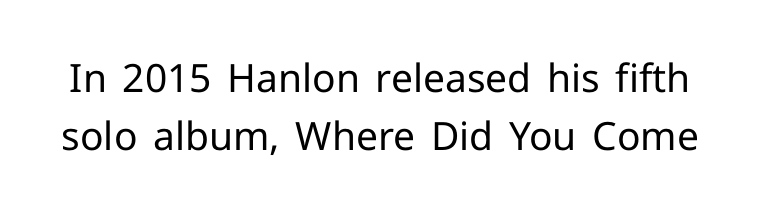
The image shows 39 px regular-weight sans-serif type, upright; set normal line spacing (1.5x), normal letter spacing, not underlined; low stroke contrast and a medium x-height.
